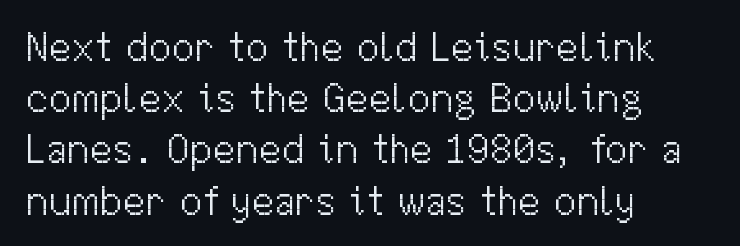
The image shows 41 px light sans-serif type, upright; set left-aligned, normal line spacing (1.25x), normal letter spacing, not underlined; medium stroke contrast and a medium x-height.
